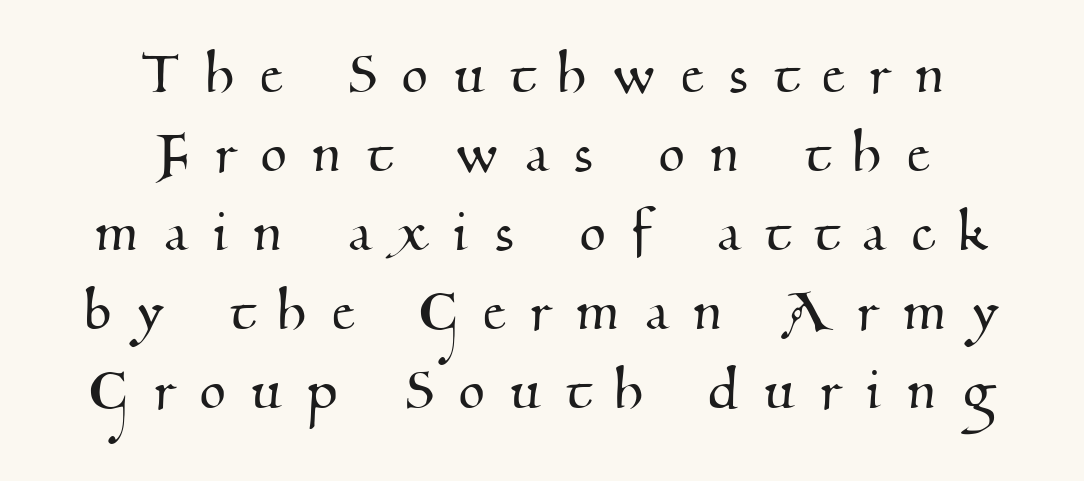
Classification — serif. This sample has the flowing, uneven cadence of proportional lettering. Where is the straight margin? There isn't one; the lines are centered. Here the glyphs are tracked loosely, breaking word shapes into spaced letters.
